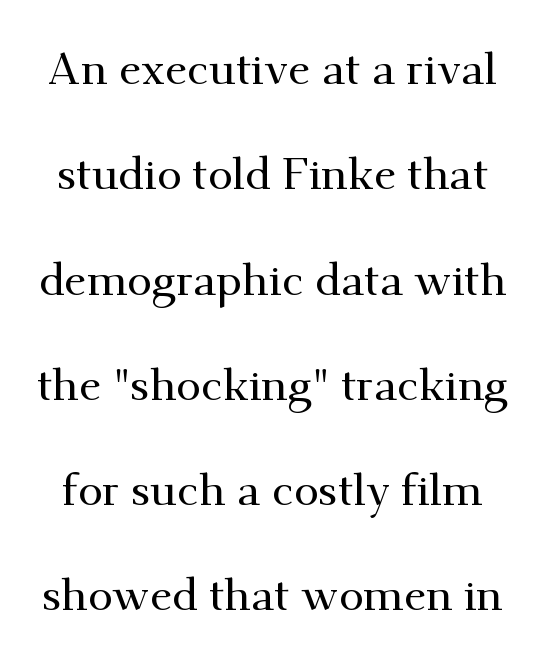
{"serif": "yes", "italic": "no", "width": "normal", "stroke_contrast": "medium", "x_height": "small", "monospaced": "no", "underline": "no", "line_spacing": "loose", "line_spacing_ratio": 2.34, "letter_spacing": "normal", "letter_spacing_em": 0.0, "glyph_px": 45}
